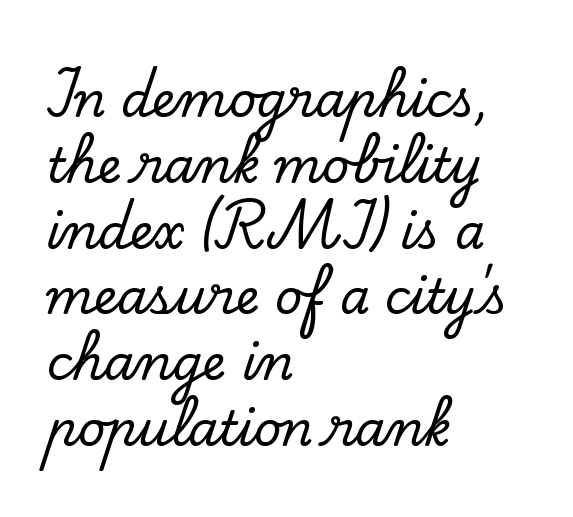
{"serif": "yes", "width": "normal", "stroke_contrast": "low", "x_height": "small", "monospaced": "no", "underline": "no", "align": "left", "line_spacing": "normal", "line_spacing_ratio": 1.37, "letter_spacing": "normal", "letter_spacing_em": 0.0, "glyph_px": 48}
